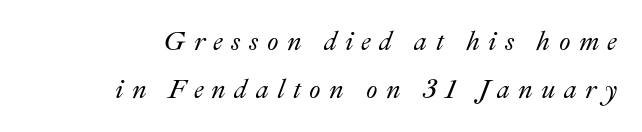
Q: Is the text italic (slanted)? A: Yes, it leans right by about 22 degrees.
Q: Is the text underlined? A: No.
Q: How is the paragraph aligned? A: Right-aligned.
Q: Is the spacing between letters normal or unusually wide? A: Unusually wide.
